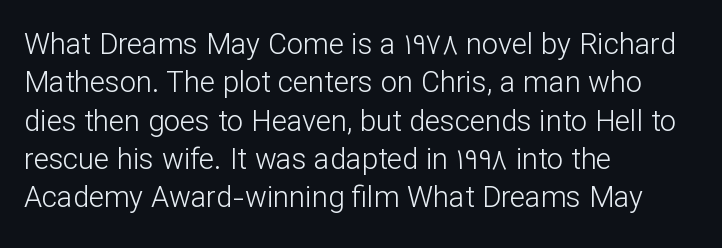
No extra tracking has been applied to these lines. Quick note: interline space is typical. Bare-footed words on every line. The passage shown is typed in a proportional face where columns would drift. A light-to-regular cut is what we see here.
